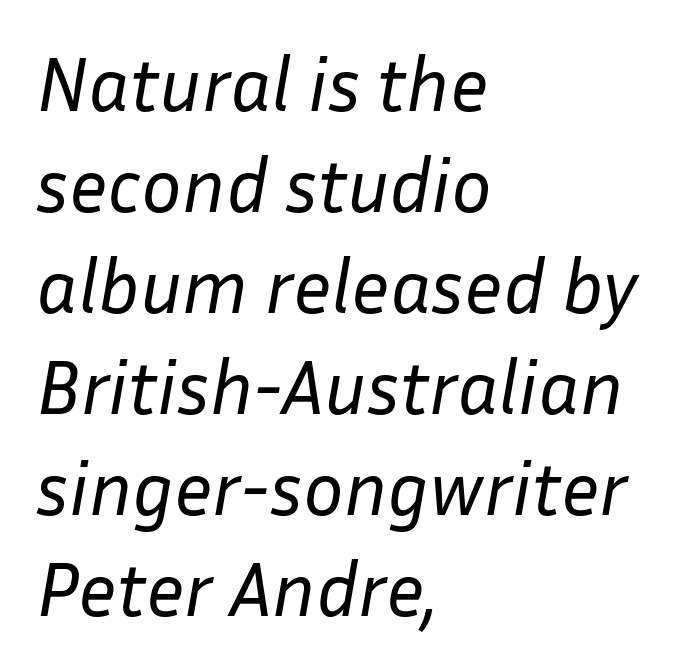
The image shows 76 px regular-weight type, italic (leaning right); set left-aligned, normal line spacing (1.33x), normal letter spacing, not underlined; low stroke contrast and a medium x-height.
